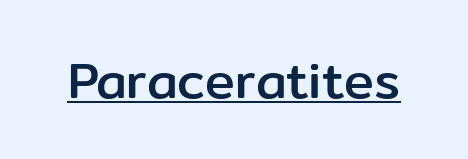
Looks like regular typesetting: each glyph gets only the width it needs. The gaps between neighbouring characters are ordinary and unremarkable. Typographically, this falls in the sans-serif category. Honestly, the underline is the first thing you notice here. You can tell it's not italic because the verticals are truly vertical.
